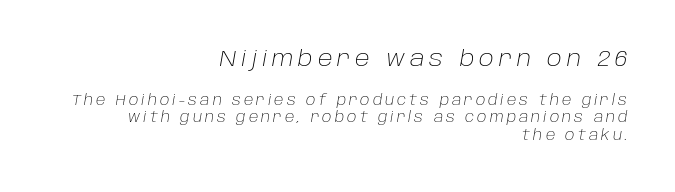
The letters look calm and open, with moderate or lighter stems. The tracking reads as deliberately expanded to a designer's eye. In CSS terms this would be text-align: right. Is the type slanted? Yes — the strokes lean at a clear angle. This rendering features lettering with no underline.
